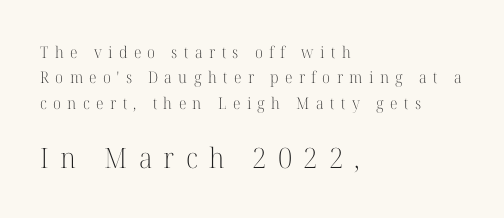
Yep, those are serifs on the letters. Summary of vertical rhythm: regular, with standard interline spacing. Weight: regular or lighter. These lines were composed using upright roman letters.
